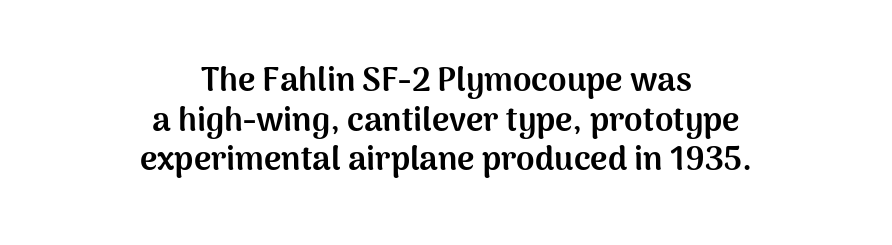
Q: Is the text bold? A: Yes.
Q: Is the text italic (slanted)? A: No, it is upright.
Q: Is the typeface a serif or a sans-serif typeface? A: Sans-serif.
Q: Is the text underlined? A: No.
Q: How is the paragraph aligned? A: Centered.
Q: Is the spacing between letters normal or unusually wide? A: Normal.
Q: Width (condensed, normal, or wide)? A: Normal.
Q: Stroke contrast? A: Medium.
Q: x-height? A: Medium.
Q: Monospaced? A: No.
